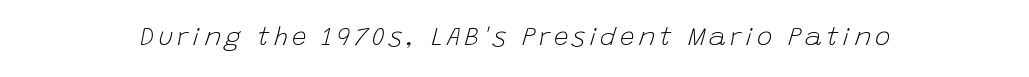
{"italic": "yes", "lean": "right", "slant_degrees": 15, "bold": "no", "underline": "no", "glyph_px": 26}
